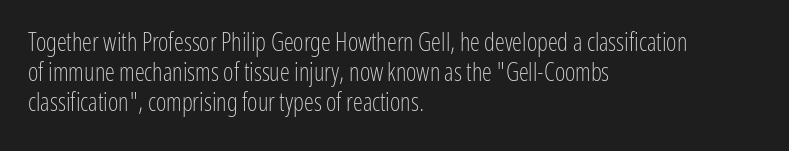
Q: Is the text bold? A: No.
Q: Is the text italic (slanted)? A: No, it is upright.
Q: Is the text underlined? A: No.
Q: How is the paragraph aligned? A: Left-aligned.
Q: Is the spacing between letters normal or unusually wide? A: Normal.
